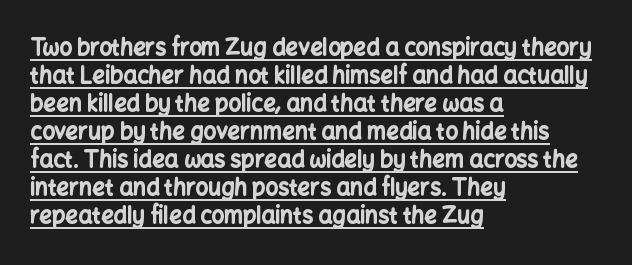
Posture: vertical. The specimen includes a rule beneath the text block's lines. Compared with typical body copy, the letter spacing here is the same. These lines sit exactly where default settings would place them. Heavy-handed strokes throughout: this text is bold.
